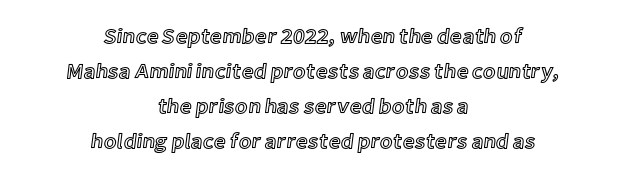
{"underline": "no", "align": "center", "line_spacing": "normal", "line_spacing_ratio": 1.66, "letter_spacing": "normal", "letter_spacing_em": 0.0, "glyph_px": 21}
